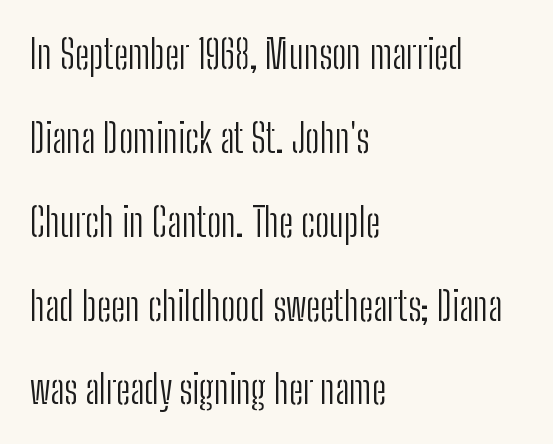
Airy leading. Just letters on the line, the space beneath them empty. Every stem runs plumb, perpendicular to the baseline. Nothing unusual about the tracking: characters are spaced as the font intends. Casual observation: everything's shoved over to the left. The strokes carry an ordinary text weight at most.
